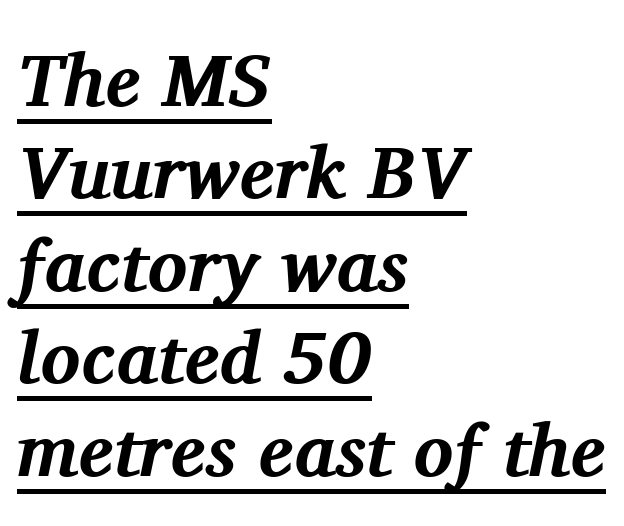
Q: Is the text bold? A: Yes.
Q: Is the text italic (slanted)? A: Yes, it leans right by about 11 degrees.
Q: Is the typeface a serif or a sans-serif typeface? A: Serif.
Q: Is the text underlined? A: Yes.
Q: How is the paragraph aligned? A: Left-aligned.
Q: Is the spacing between letters normal or unusually wide? A: Normal.
Q: Is the spacing between lines tight, normal or loose? A: Normal.
Q: Width (condensed, normal, or wide)? A: Normal.
Q: Stroke contrast? A: Medium.
Q: x-height? A: Medium.
Q: Monospaced? A: No.
